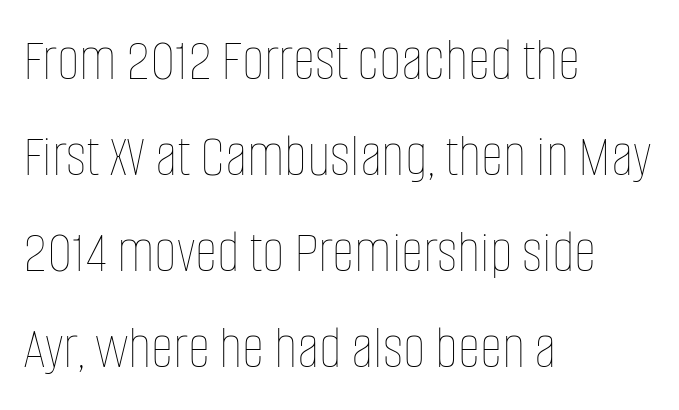
Descenders are the only things crossing below the line. Compared with typical body copy, the letter spacing here is the same. This rendering uses left alignment, leaving the right contour irregular. Evenly set lines give the paragraph a standard silhouette. The face used here is proportionally spaced, like ordinary book or web type. Posture: straight, roman, zero tilt.
